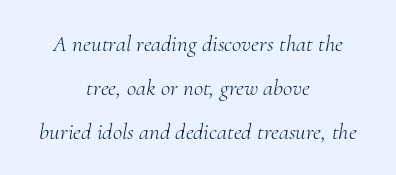
Widely set lines give the paragraph a tall, airy silhouette. What stands out about the letter spacing? Nothing — it is the standard amount. Heft: none added — not bold. The typesetter chose a symmetrical, centered arrangement here. Slant detected: the letters are inclined. Anything drawn beneath the words? Only blank space.
